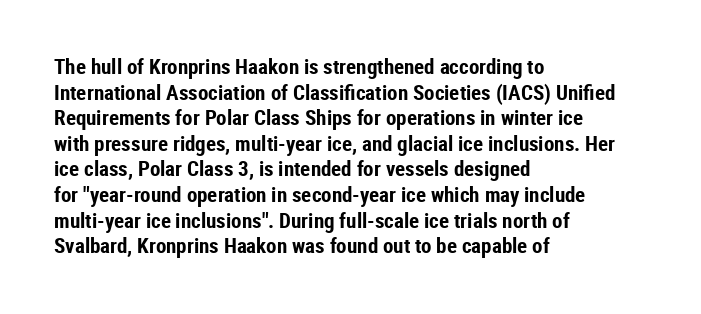
{"italic": "no", "bold": "yes", "underline": "no", "align": "left", "line_spacing_ratio": 1.22, "letter_spacing": "normal", "letter_spacing_em": 0.0, "glyph_px": 21}
